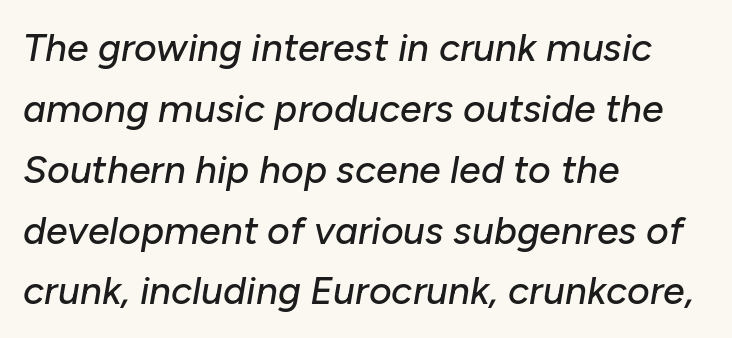
Students, note that the glyphs here touch the page at normal intervals. The designer left line spacing at the default. This rendering uses left alignment, leaving the right contour irregular. Descenders are the only things crossing below the line. The passage shown is typed in a proportional face where columns would drift. The typography opts for an oblique posture over an upright one.
